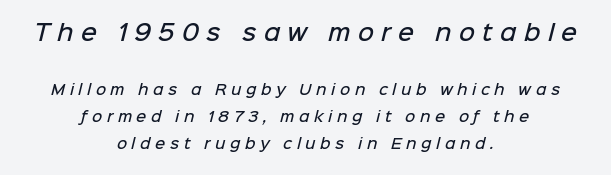
Q: Is the text bold? A: Semi-bold.
Q: Is the text underlined? A: No.
Q: How is the paragraph aligned? A: Centered.
Q: Is the spacing between letters normal or unusually wide? A: Unusually wide.
Q: Is the spacing between lines tight, normal or loose? A: Loose.
Q: Which block of text is set in a larger size, the first (top) or the second (bottom)? A: The first (top) one.
